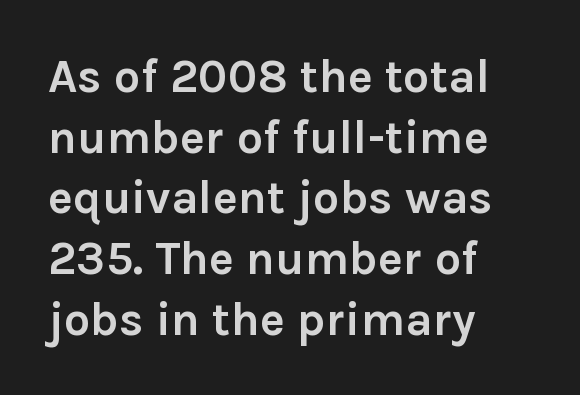
Left-aligned paragraph, ragged on the right. The space beneath each line is pristine and unruled. The text was rendered using a sans face with plain stroke endings. Regarding leading, the lines here are spaced in the standard way. The gaps between neighbouring characters are ordinary and unremarkable.
